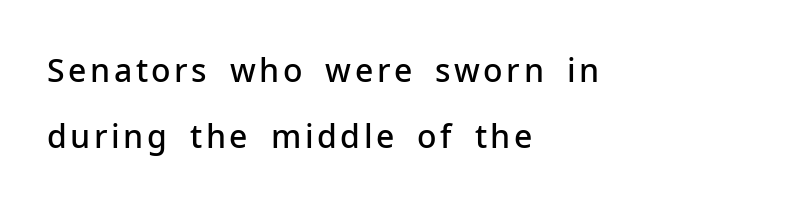
Q: Is the text bold? A: Semi-bold.
Q: Is the text italic (slanted)? A: No, it is upright.
Q: Is the typeface a serif or a sans-serif typeface? A: Sans-serif.
Q: Is the text underlined? A: No.
Q: How is the paragraph aligned? A: Left-aligned.
Q: Is the spacing between lines tight, normal or loose? A: Loose.
Q: Width (condensed, normal, or wide)? A: Normal.
Q: Stroke contrast? A: Low.
Q: x-height? A: Medium.
Q: Monospaced? A: No.
